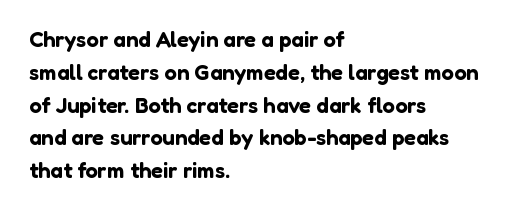
{"italic": "no", "underline": "no", "align": "left", "line_spacing": "normal", "line_spacing_ratio": 1.49, "letter_spacing": "normal", "letter_spacing_em": 0.0, "glyph_px": 22}
